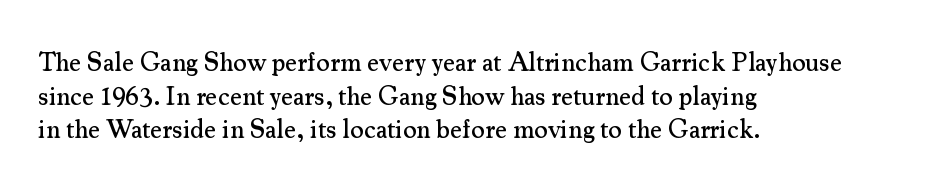
The zone under the glyphs is completely vacant. Line starts are locked; line ends wander. Look at the tracking — it's just the regular setting, nothing added. Horizontal bands of white between lines are of average thickness.
